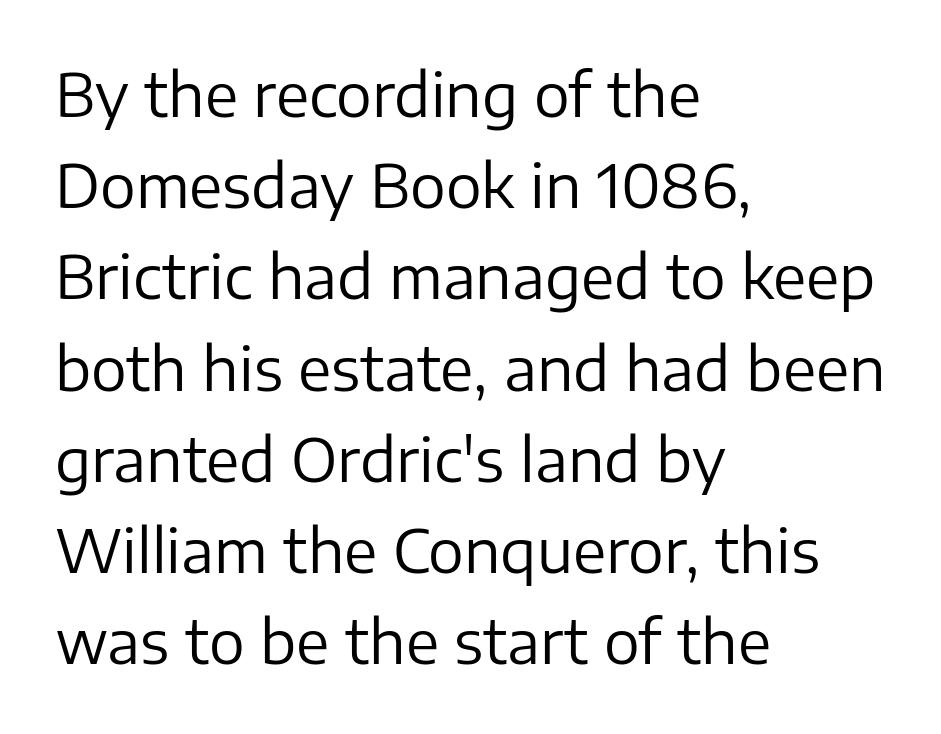
{"serif": "no", "italic": "no", "bold": "no", "weight": "regular", "width": "normal", "stroke_contrast": "low", "x_height": "medium", "monospaced": "no", "underline": "no", "align": "left", "line_spacing": "normal", "line_spacing_ratio": 1.52, "letter_spacing": "normal", "letter_spacing_em": 0.0, "glyph_px": 60}
